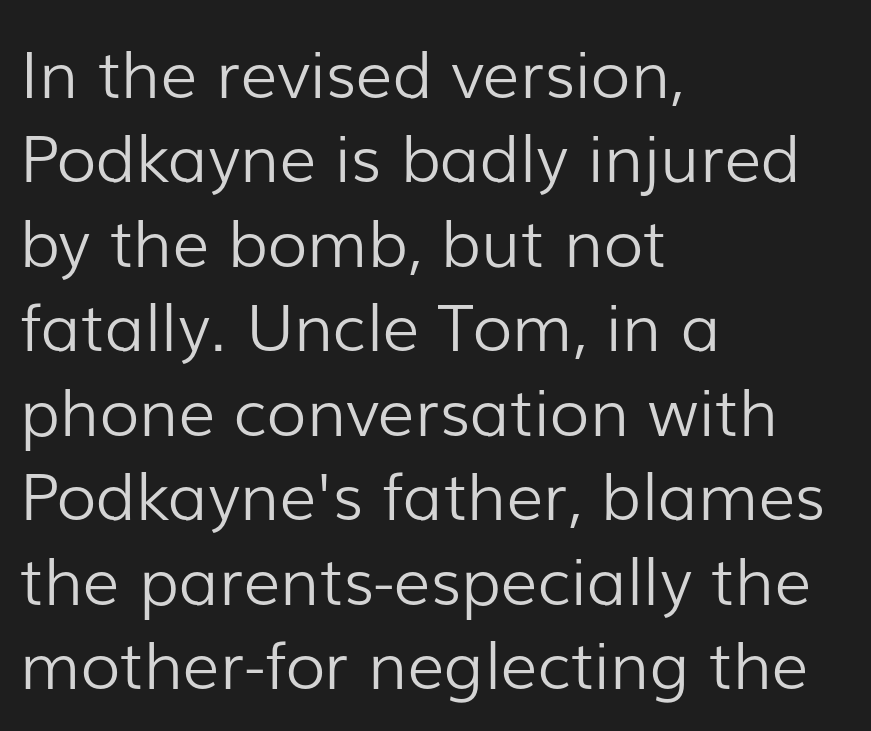
{"serif": "no", "italic": "no", "bold": "no", "weight": "light", "width": "normal", "stroke_contrast": "low", "x_height": "medium", "monospaced": "no", "underline": "no", "align": "left", "line_spacing": "normal", "line_spacing_ratio": 1.3, "letter_spacing": "normal", "letter_spacing_em": 0.0, "glyph_px": 65}
